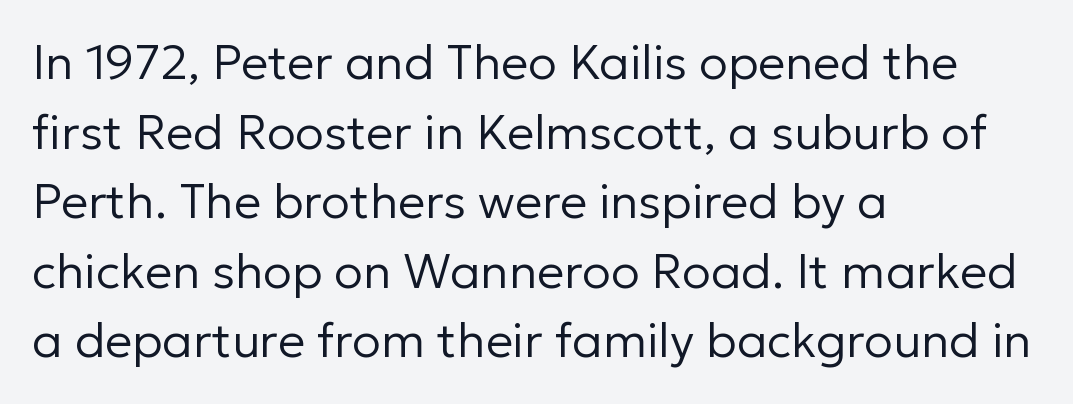
Glyph-to-glyph distance matches everyday printed text. The rendering anchors every line to the left-hand side. Font category for this specimen: sans-serif. Line spacing here is normal. Glance below the letters and you will spot only blank space.
